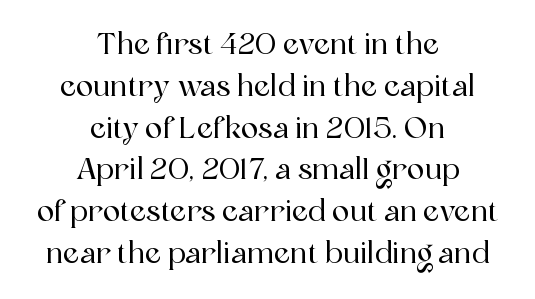
{"serif": "yes", "italic": "no", "width": "normal", "x_height": "medium", "monospaced": "no", "underline": "no", "align": "center", "line_spacing": "normal", "line_spacing_ratio": 1.44, "letter_spacing": "normal", "letter_spacing_em": 0.0, "glyph_px": 29}
